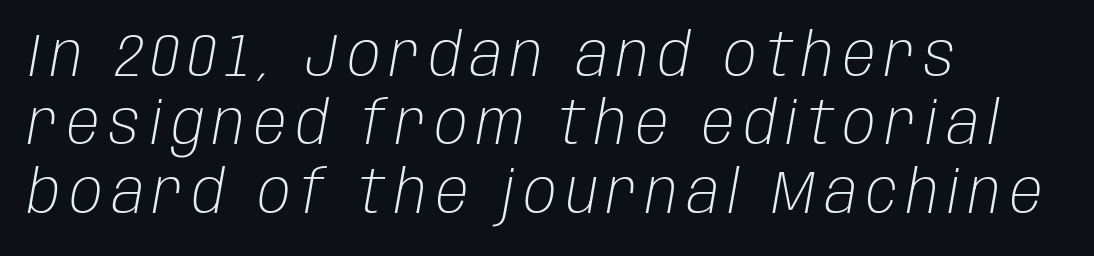
Q: Is the text bold? A: No.
Q: Is the text italic (slanted)? A: Yes, it leans right by about 10 degrees.
Q: Is the text underlined? A: No.
Q: How is the paragraph aligned? A: Left-aligned.
Q: Is the spacing between lines tight, normal or loose? A: Tight.
Q: Width (condensed, normal, or wide)? A: Condensed.
Q: Stroke contrast? A: Low.
Q: x-height? A: Large.
Q: Monospaced? A: No.
